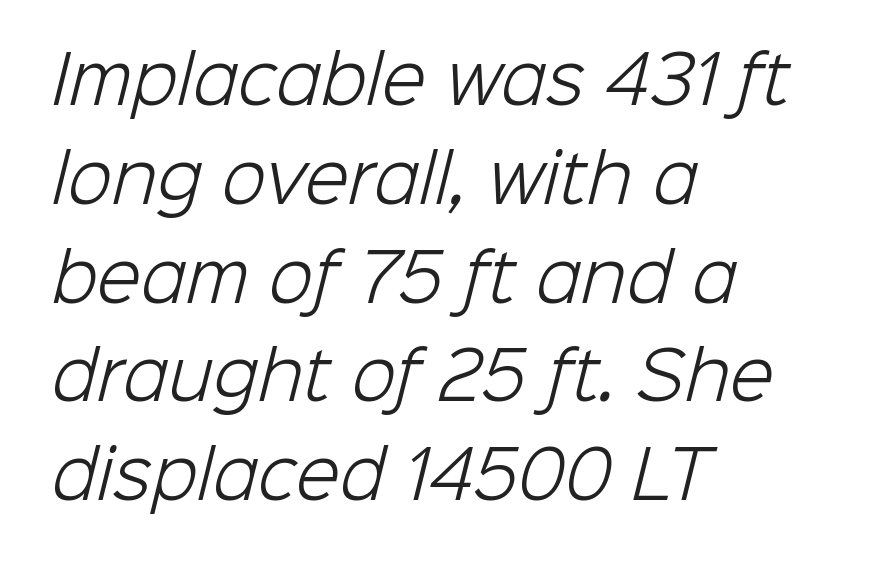
Q: Is the text bold? A: No.
Q: Is the typeface a serif or a sans-serif typeface? A: Sans-serif.
Q: Is the text underlined? A: No.
Q: How is the paragraph aligned? A: Left-aligned.
Q: Is the spacing between letters normal or unusually wide? A: Normal.
Q: Is the spacing between lines tight, normal or loose? A: Normal.
Q: Width (condensed, normal, or wide)? A: Normal.
Q: Stroke contrast? A: Low.
Q: x-height? A: Medium.
Q: Monospaced? A: No.
